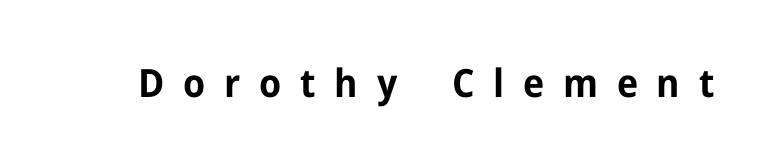
{"serif": "no", "italic": "no", "bold": "yes", "weight": "bold", "width": "normal", "stroke_contrast": "low", "x_height": "medium", "monospaced": "no", "underline": "no", "letter_spacing": "wide", "letter_spacing_em": 0.48, "glyph_px": 39}
